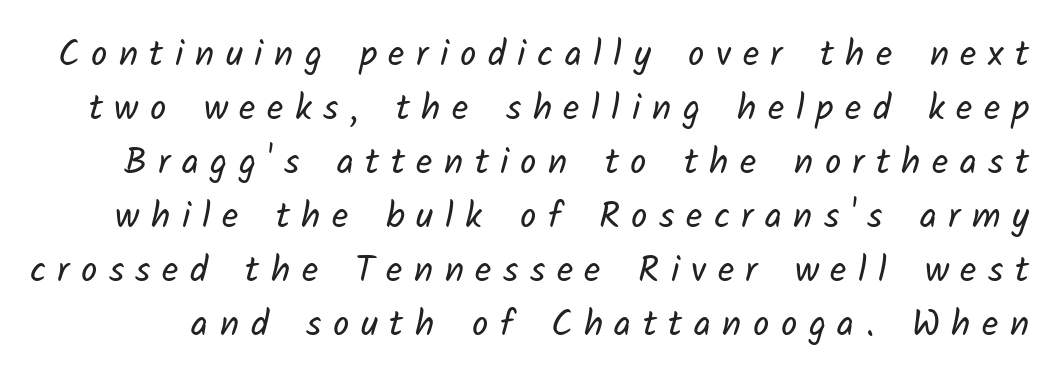
Words float on clear page, feet unadorned. Observe the absence of serifs on each vertical stroke in this sample. The passage shown stacks its lines at a standard gap. Is this a fixed-width face? No — the glyphs have proportional, varying widths. Display-style spreading of the glyphs; the letterfit is very open.
